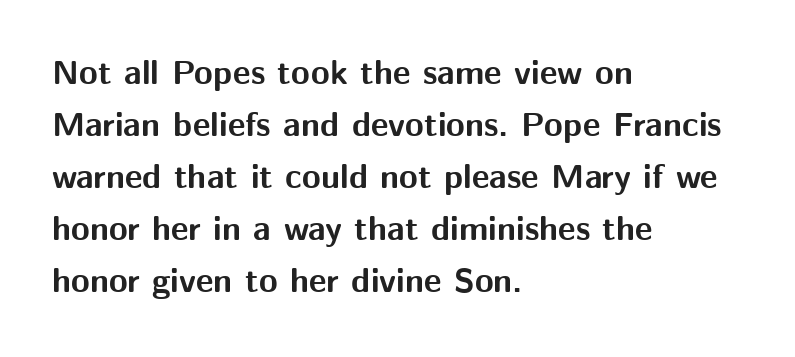
Q: Is the text bold? A: Yes.
Q: Is the text italic (slanted)? A: No, it is upright.
Q: Is the typeface a serif or a sans-serif typeface? A: Sans-serif.
Q: Is the text underlined? A: No.
Q: How is the paragraph aligned? A: Left-aligned.
Q: Is the spacing between letters normal or unusually wide? A: Normal.
Q: Is the spacing between lines tight, normal or loose? A: Normal.
Q: Width (condensed, normal, or wide)? A: Normal.
Q: Stroke contrast? A: Medium.
Q: x-height? A: Medium.
Q: Monospaced? A: No.
